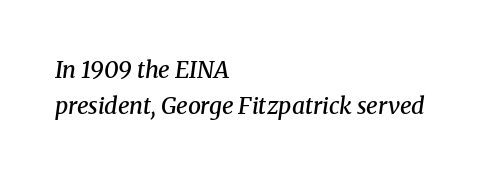
The rendering uses a semibold face; strokes are thickened but not to full bold. This sample uses plain, unmodified letter spacing. Horizontally, the lines are justified to the leading edge only. The text carries the slant typical of an italic or oblique font.
